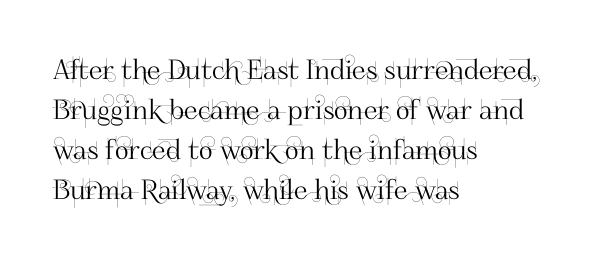
The image shows 27 px text type, upright; set left-aligned, normal line spacing (1.48x), normal letter spacing, not underlined.
